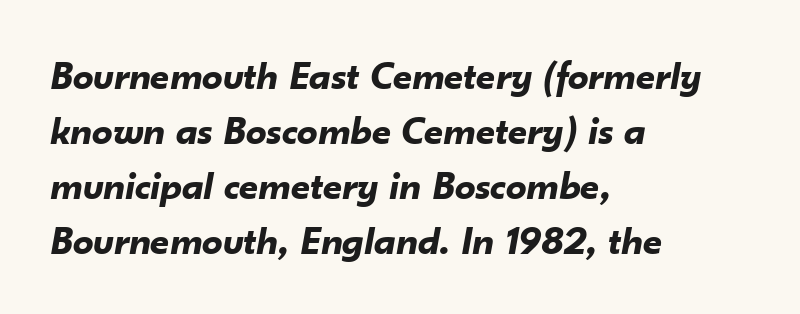
Notice how descenders clear the ascenders below comfortably — that's standard leading. Which margin do the lines hug? The left one — the right edge is uneven. Strong, thick strokes mark this as bold type. Does the lettering tilt? It does — this is italic.
